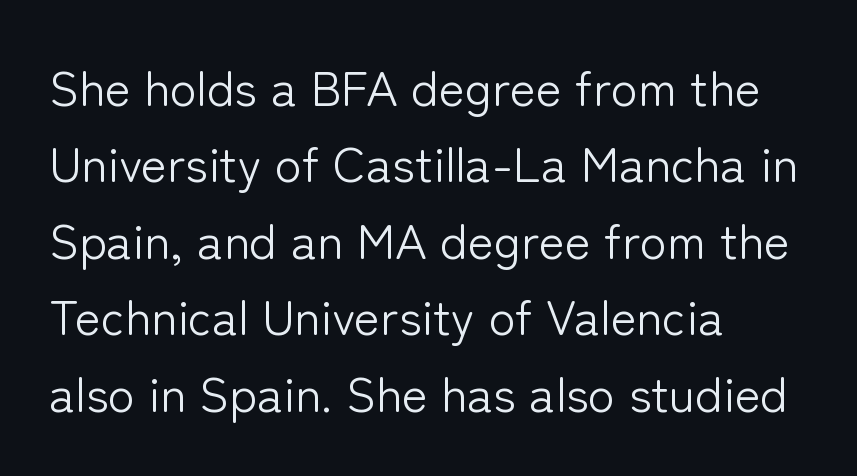
The image shows 49 px light sans-serif type, upright; set left-aligned, normal line spacing (1.56x), normal letter spacing, not underlined; low stroke contrast and a medium x-height.
